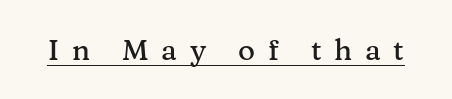
The image shows 29 px serif type, upright; set unusually wide letter spacing (+0.44 em), underlined; medium stroke contrast and a medium x-height.
